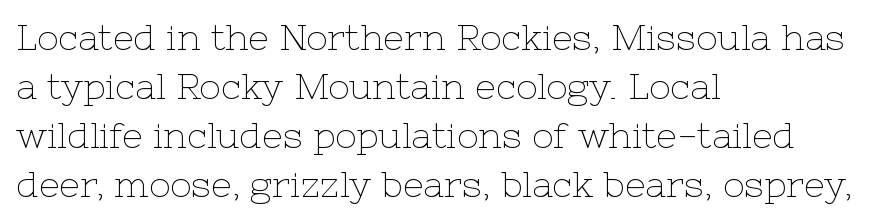
If you drew a ruler down the left edge, every line would touch it. The rendering uses a moderate line-height, typical for paragraphs. Standard letterfit; no display-style spreading of the glyphs. Ascenders rise straight up at ninety degrees. Check where the strokes stop: tiny serifs finish them off. The space directly below the letters is spotless.
